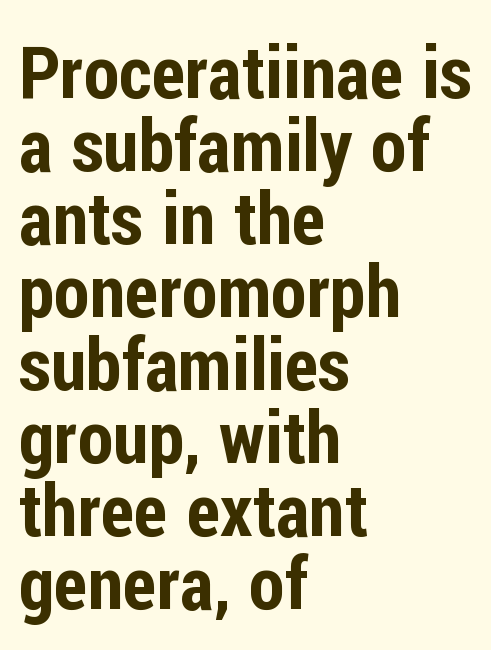
Nobody drew a line under any word here. If you drew a line through each stem, it would be perfectly vertical. Cramped leading. Horizontal alignment here is leftward, the default for most running prose.
